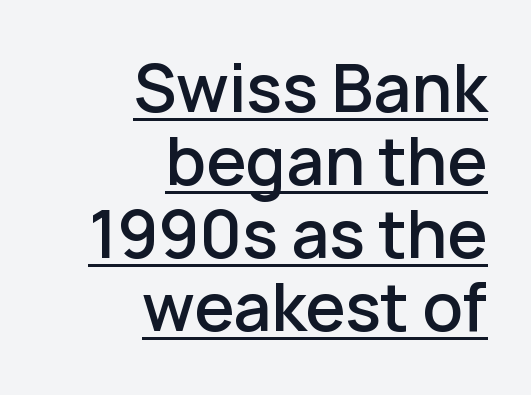
Q: Is the text bold? A: Semi-bold.
Q: Is the text italic (slanted)? A: No, it is upright.
Q: Is the typeface a serif or a sans-serif typeface? A: Sans-serif.
Q: Is the text underlined? A: Yes.
Q: How is the paragraph aligned? A: Right-aligned.
Q: Is the spacing between letters normal or unusually wide? A: Normal.
Q: Is the spacing between lines tight, normal or loose? A: Tight.
Q: Width (condensed, normal, or wide)? A: Normal.
Q: Stroke contrast? A: Low.
Q: x-height? A: Medium.
Q: Monospaced? A: No.
